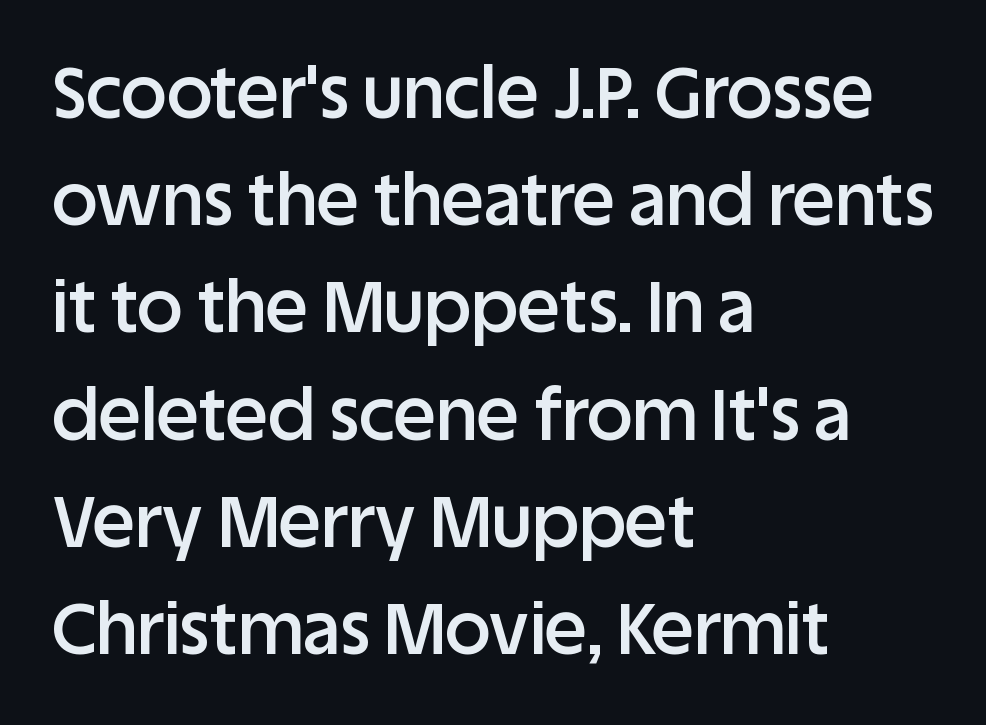
{"serif": "no", "italic": "no", "bold": "semi", "weight": "semibold", "width": "normal", "stroke_contrast": "low", "x_height": "large", "monospaced": "no", "underline": "no", "align": "left", "line_spacing": "normal", "line_spacing_ratio": 1.51, "letter_spacing": "normal", "letter_spacing_em": 0.0, "glyph_px": 71}
